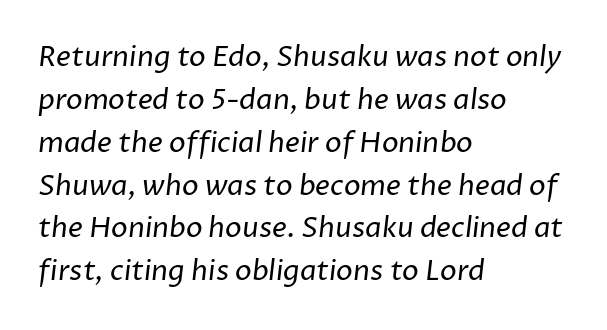
Q: Is the text bold? A: No.
Q: Is the typeface a serif or a sans-serif typeface? A: Sans-serif.
Q: Is the text underlined? A: No.
Q: How is the paragraph aligned? A: Left-aligned.
Q: Is the spacing between letters normal or unusually wide? A: Normal.
Q: Is the spacing between lines tight, normal or loose? A: Normal.
Q: Width (condensed, normal, or wide)? A: Normal.
Q: Stroke contrast? A: Low.
Q: x-height? A: Medium.
Q: Monospaced? A: No.
